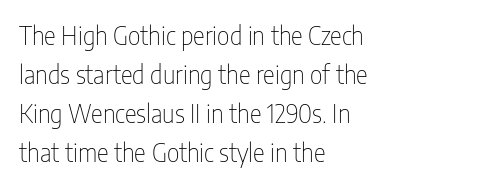
Q: Is the text bold? A: No.
Q: Is the text italic (slanted)? A: No, it is upright.
Q: Is the text underlined? A: No.
Q: How is the paragraph aligned? A: Left-aligned.
Q: Is the spacing between letters normal or unusually wide? A: Normal.
Q: Is the spacing between lines tight, normal or loose? A: Normal.
